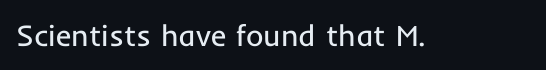
{"serif": "no", "italic": "no", "bold": "no", "weight": "regular", "width": "normal", "stroke_contrast": "low", "x_height": "medium", "monospaced": "no", "underline": "no", "letter_spacing": "normal", "letter_spacing_em": 0.0, "glyph_px": 30}
